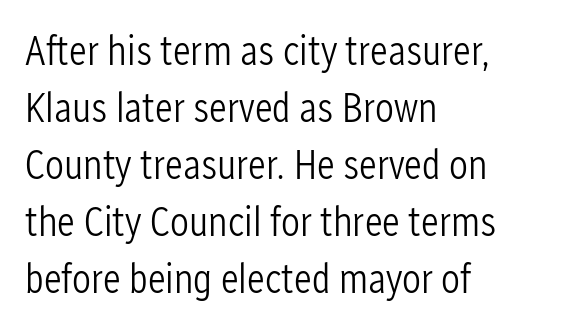
This rendering features lettering with no underline. In CSS terms this would be text-align: left. Note: no serifs on the glyphs. Observe the ordinary spacing: letters are neighbours, not strangers. Heaviness? Minimal to ordinary, like unemphasized prose. Normally led — the rows are evenly, conventionally spaced.
